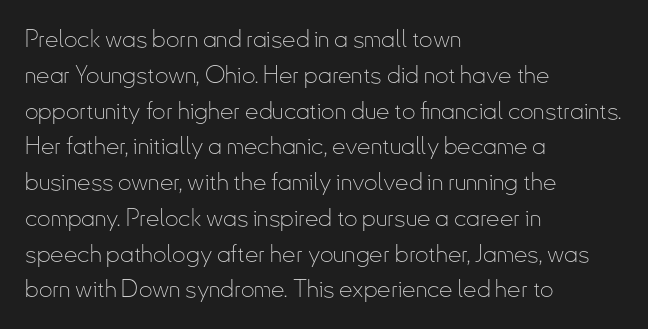
The image shows 24 px text type, upright; set left-aligned, normal line spacing (1.49x), normal letter spacing, not underlined.
